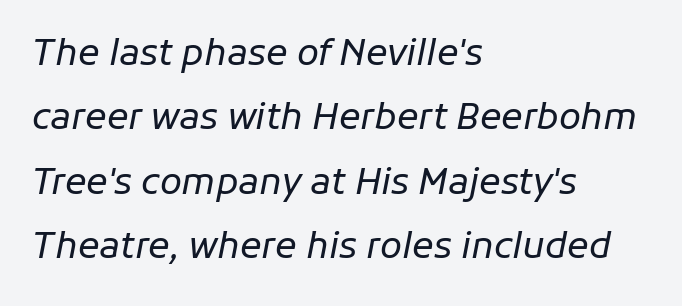
The image shows 36 px regular-weight type, italic (leaning right); set left-aligned, line spacing 1.79x, normal letter spacing, not underlined; low stroke contrast and a medium x-height.
